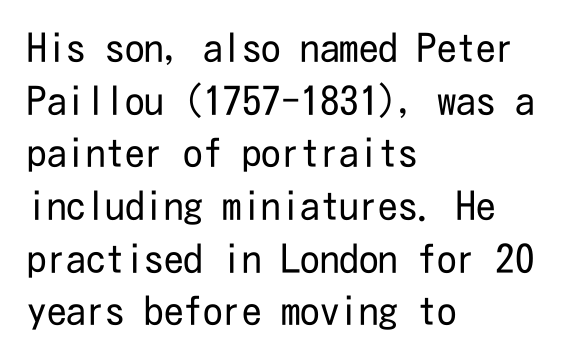
Q: Is the text bold? A: No.
Q: Is the text italic (slanted)? A: No, it is upright.
Q: Is the typeface a serif or a sans-serif typeface? A: Sans-serif.
Q: Is the text underlined? A: No.
Q: How is the paragraph aligned? A: Left-aligned.
Q: Is the spacing between letters normal or unusually wide? A: Normal.
Q: Is the spacing between lines tight, normal or loose? A: Normal.
Q: Width (condensed, normal, or wide)? A: Condensed.
Q: Stroke contrast? A: Low.
Q: x-height? A: Medium.
